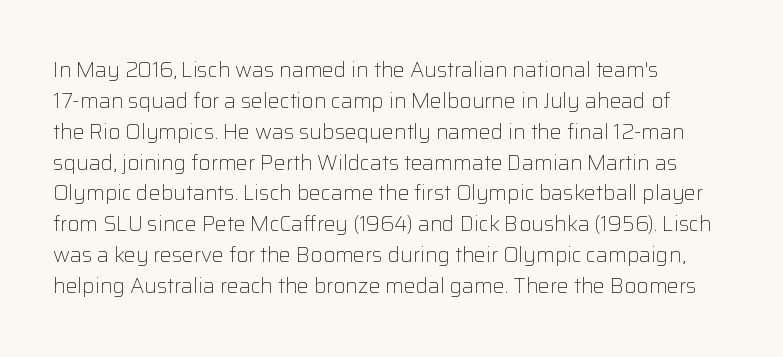
{"italic": "no", "bold": "no", "underline": "no", "align": "left", "line_spacing": "normal", "line_spacing_ratio": 1.47, "letter_spacing": "normal", "letter_spacing_em": 0.0, "glyph_px": 21}
